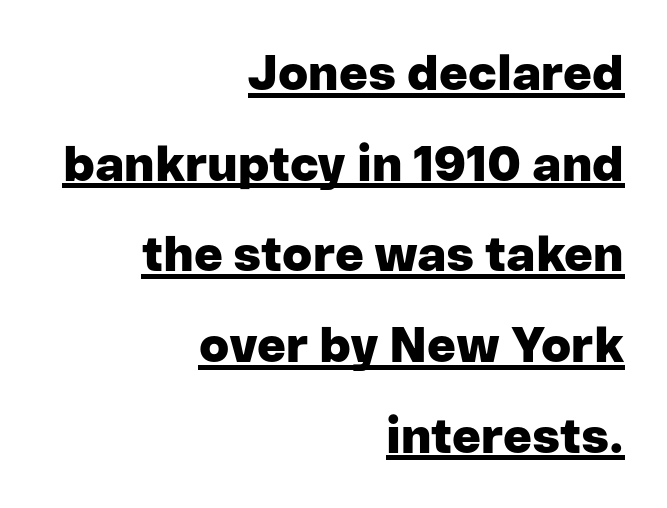
To sum up the face: it is a sans, with no serifs. Characters follow at the spacing the type designer built in. Tall strokes in this sample are plumb rather than angled. These characters rest on top of a visible drawn line. The rendering anchors every line to the right-hand side. The face used here is proportionally spaced, like ordinary book or web type.
